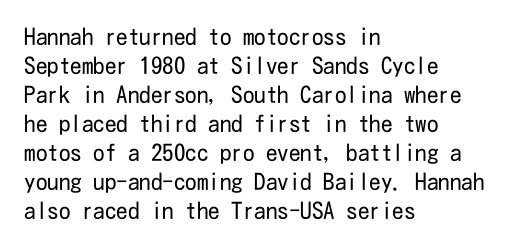
The image shows 23 px text type, upright; set left-aligned, normal line spacing (1.26x), normal letter spacing, not underlined.
